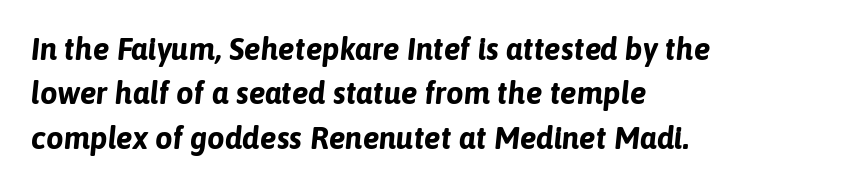
{"italic": "yes", "lean": "right", "slant_degrees": 6, "bold": "yes", "weight": "bold", "width": "normal", "stroke_contrast": "low", "x_height": "medium", "monospaced": "no", "underline": "no", "align": "left", "line_spacing": "normal", "line_spacing_ratio": 1.43, "letter_spacing": "normal", "letter_spacing_em": 0.0, "glyph_px": 31}
